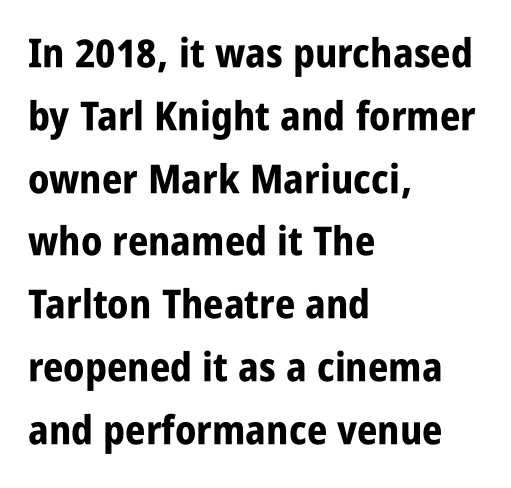
Q: Is the text bold? A: Yes.
Q: Is the text italic (slanted)? A: No, it is upright.
Q: Is the typeface a serif or a sans-serif typeface? A: Sans-serif.
Q: Is the text underlined? A: No.
Q: How is the paragraph aligned? A: Left-aligned.
Q: Is the spacing between letters normal or unusually wide? A: Normal.
Q: Is the spacing between lines tight, normal or loose? A: Normal.
Q: Width (condensed, normal, or wide)? A: Condensed.
Q: Stroke contrast? A: Low.
Q: x-height? A: Large.
Q: Monospaced? A: No.
